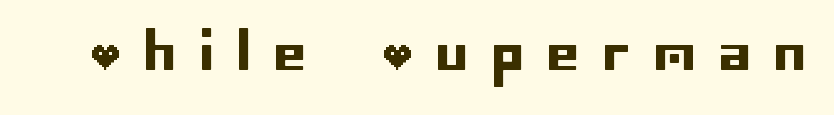
Q: Is the text italic (slanted)? A: No, it is upright.
Q: Is the typeface a serif or a sans-serif typeface? A: Sans-serif.
Q: Is the text underlined? A: No.
Q: Is the spacing between letters normal or unusually wide? A: Unusually wide.
Q: Width (condensed, normal, or wide)? A: Normal.
Q: Stroke contrast? A: Low.
Q: x-height? A: Large.
